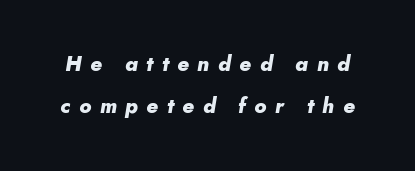
Q: Is the text bold? A: Yes.
Q: Is the text italic (slanted)? A: Yes, it leans right by about 10 degrees.
Q: Is the text underlined? A: No.
Q: Is the spacing between letters normal or unusually wide? A: Unusually wide.
Q: Is the spacing between lines tight, normal or loose? A: Loose.
